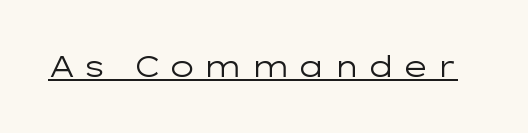
Check where the strokes stop: nothing finishes them off — pure sans. Stem width sits at or under what a default text font uses. Looks like someone drew a line under every word here. The passage shown is typed in a proportional face where columns would drift.
